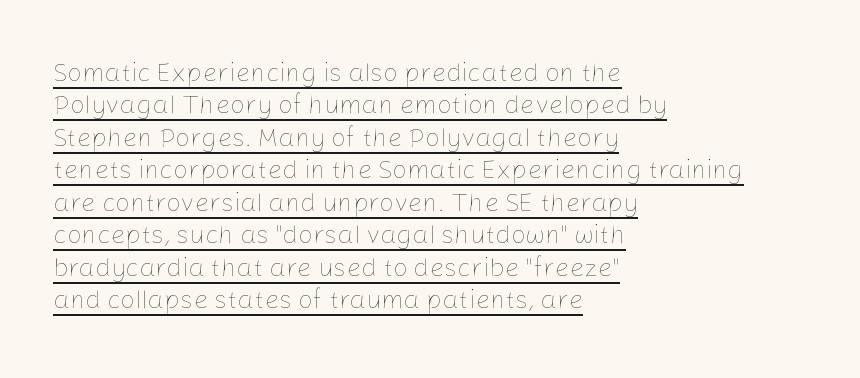
The image shows 26 px text type, upright; set left-aligned, normal line spacing (1.25x), normal letter spacing, underlined.
